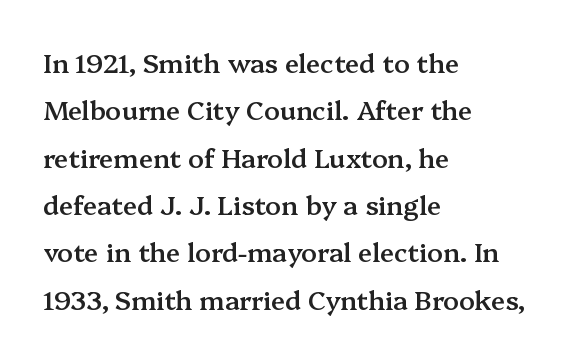
{"italic": "no", "bold": "semi", "underline": "no", "align": "left", "line_spacing_ratio": 1.82, "letter_spacing": "normal", "letter_spacing_em": 0.0, "glyph_px": 26}
